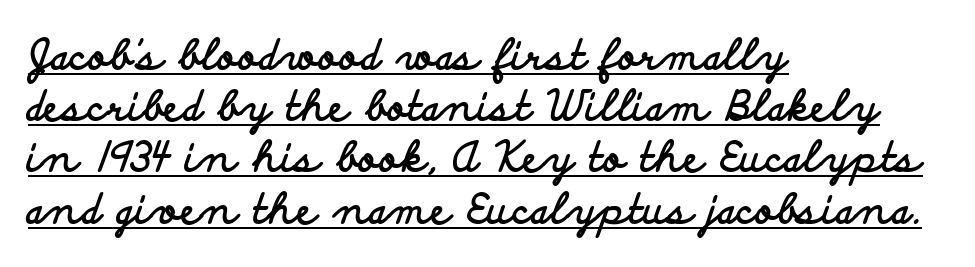
A typesetter would call this zero additional tracking. The sample has been set heavy, in full bold. This sample has the flowing, uneven cadence of proportional lettering. How would I describe the line gaps? Plain and ordinary. Visually the block forms a straight wall on the left and a jagged coastline on the right.
